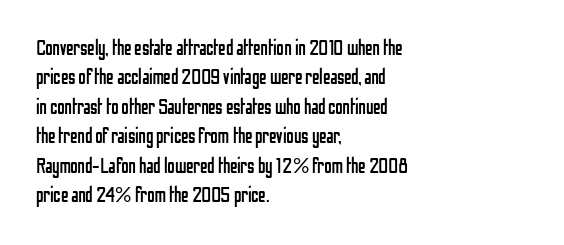
A clean baseline with only descenders dipping below it. If you drew a line through each stem, it would be perfectly vertical. Honestly, the row spacing looks completely unremarkable. Is this a heavy cut? Hardly; it is regular or lighter.
